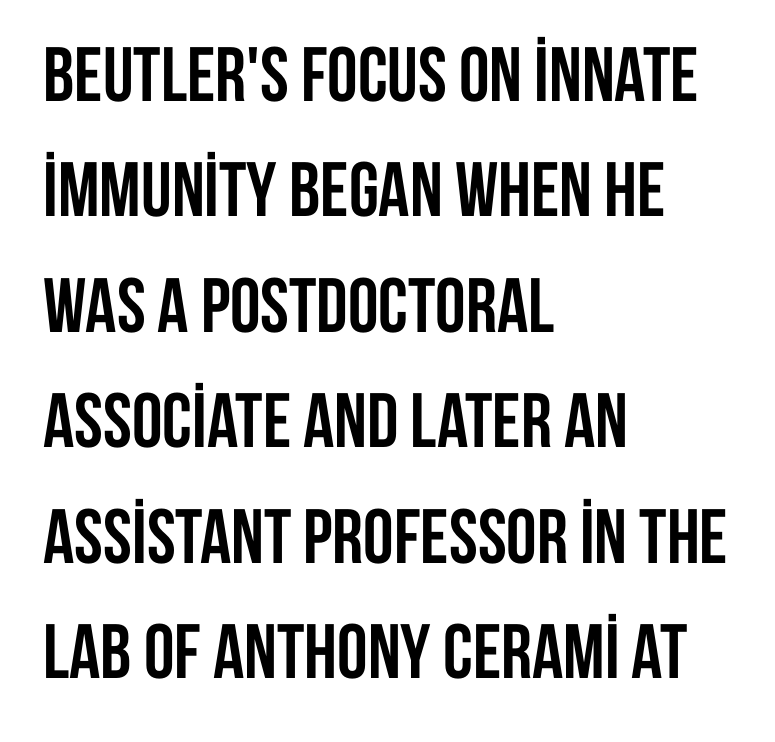
The lines in this sample share a left origin and differ only in where they stop. How heavy is the stroke? Heavy — this is a bold. Looks like regular typesetting: each glyph gets only the width it needs. What kind of face is this? One without serifs — a sans. You can tell it's not italic because the verticals are truly vertical.
